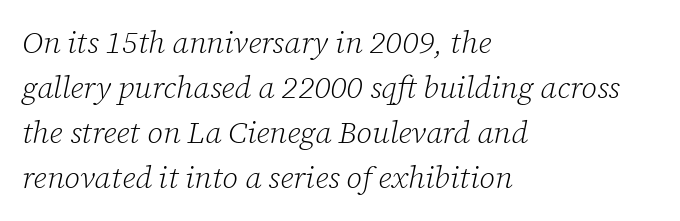
The image shows 31 px light serif type, italic (leaning right); set left-aligned, normal line spacing (1.45x), normal letter spacing, not underlined; low stroke contrast and a medium x-height.
